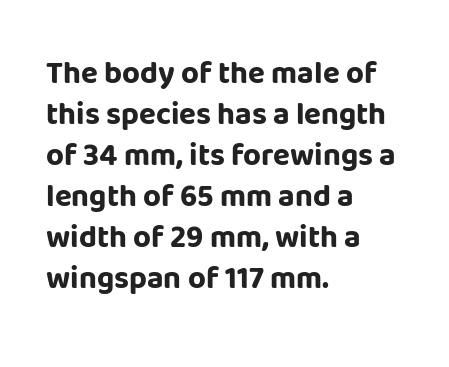
Q: Is the text bold? A: Yes.
Q: Is the text italic (slanted)? A: No, it is upright.
Q: Is the typeface a serif or a sans-serif typeface? A: Sans-serif.
Q: Is the text underlined? A: No.
Q: How is the paragraph aligned? A: Left-aligned.
Q: Is the spacing between letters normal or unusually wide? A: Normal.
Q: Is the spacing between lines tight, normal or loose? A: Normal.
Q: Width (condensed, normal, or wide)? A: Normal.
Q: Stroke contrast? A: Low.
Q: x-height? A: Large.
Q: Monospaced? A: No.
